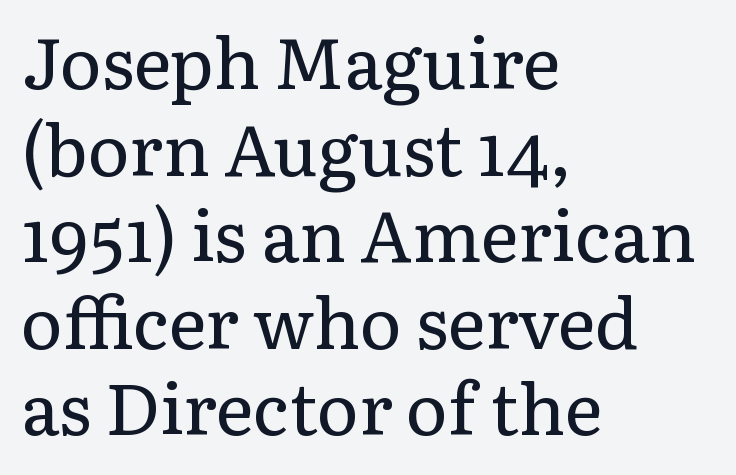
Q: Is the text bold? A: No.
Q: Is the text italic (slanted)? A: No, it is upright.
Q: Is the typeface a serif or a sans-serif typeface? A: Serif.
Q: Is the text underlined? A: No.
Q: How is the paragraph aligned? A: Left-aligned.
Q: Is the spacing between letters normal or unusually wide? A: Normal.
Q: Width (condensed, normal, or wide)? A: Normal.
Q: Stroke contrast? A: Low.
Q: x-height? A: Medium.
Q: Monospaced? A: No.
